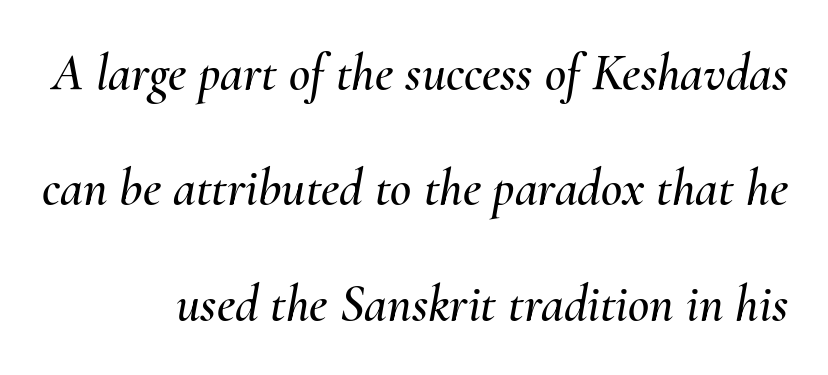
{"italic": "yes", "lean": "right", "slant_degrees": 10, "width": "normal", "stroke_contrast": "medium", "x_height": "small", "monospaced": "no", "underline": "no", "align": "right", "line_spacing": "loose", "line_spacing_ratio": 2.22, "letter_spacing": "normal", "letter_spacing_em": 0.0, "glyph_px": 52}
